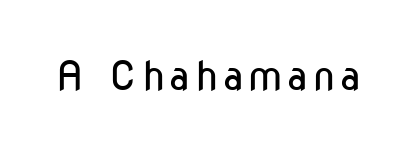
The gap between lines stays unmarked. Every character sits straight up, as roman type does. No letter is thick-stroked: the sample isn't bold. The passage shown is typed in a proportional face where columns would drift. Each letter's strokes conclude bluntly, with no projecting serifs.
